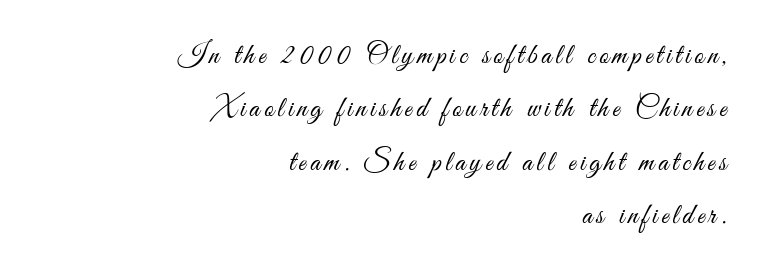
Q: Is the text bold? A: No.
Q: Is the text italic (slanted)? A: Yes.
Q: Is the typeface a serif or a sans-serif typeface? A: Sans-serif.
Q: Is the text underlined? A: No.
Q: How is the paragraph aligned? A: Right-aligned.
Q: Width (condensed, normal, or wide)? A: Condensed.
Q: Stroke contrast? A: Medium.
Q: x-height? A: Small.
Q: Monospaced? A: No.
